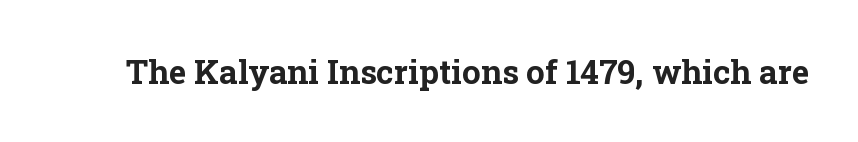
Q: Is the text bold? A: Yes.
Q: Is the text italic (slanted)? A: No, it is upright.
Q: Is the typeface a serif or a sans-serif typeface? A: Serif.
Q: Is the text underlined? A: No.
Q: Is the spacing between letters normal or unusually wide? A: Normal.
Q: Width (condensed, normal, or wide)? A: Normal.
Q: Stroke contrast? A: Low.
Q: x-height? A: Medium.
Q: Monospaced? A: No.
